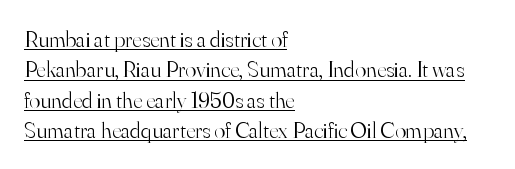
Q: Is the text bold? A: No.
Q: Is the text italic (slanted)? A: No, it is upright.
Q: Is the text underlined? A: Yes.
Q: How is the paragraph aligned? A: Left-aligned.
Q: Is the spacing between letters normal or unusually wide? A: Normal.
Q: Is the spacing between lines tight, normal or loose? A: Normal.
